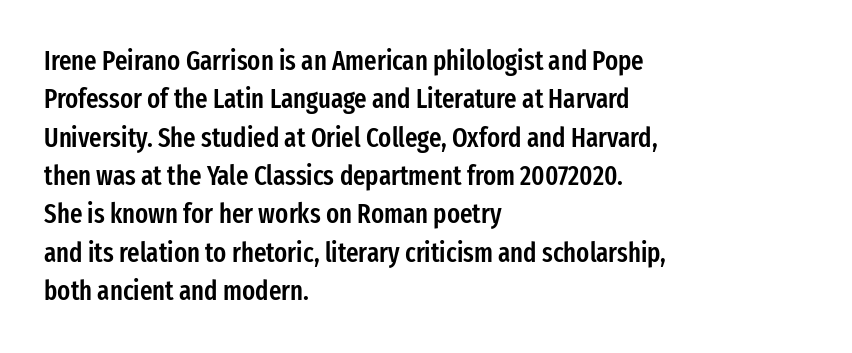
The lines in this sample share a left origin and differ only in where they stop. Does the leading feel generous? No, just average. Bare-footed words on every line. These lines were composed using upright roman letters.
